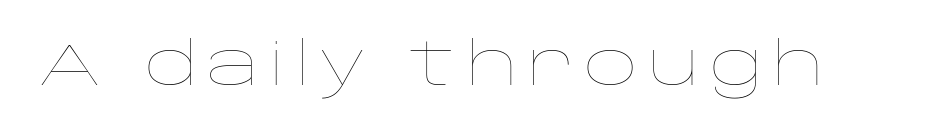
Q: Is the text bold? A: No.
Q: Is the text italic (slanted)? A: No, it is upright.
Q: Is the text underlined? A: No.
Q: Width (condensed, normal, or wide)? A: Wide.
Q: Stroke contrast? A: Low.
Q: x-height? A: Large.
Q: Monospaced? A: No.
